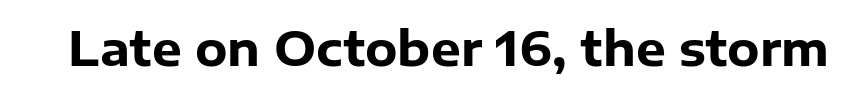
The image shows 47 px heavy sans-serif type, upright; set normal letter spacing, not underlined; low stroke contrast and a medium x-height.
